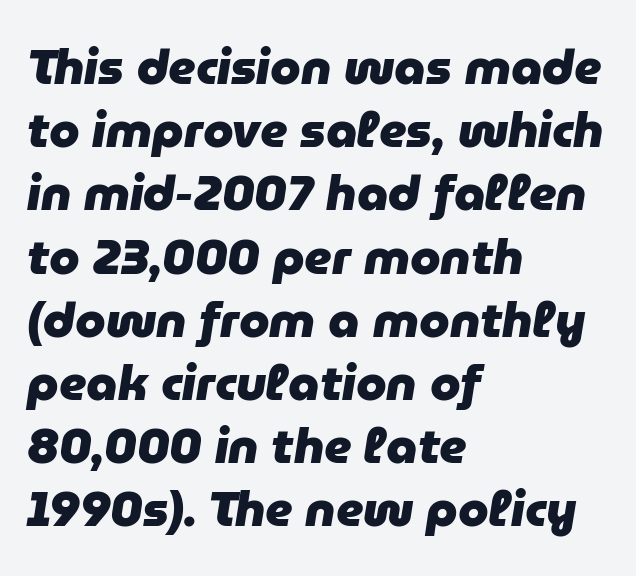
Summary of vertical rhythm: regular, with standard interline spacing. Words float on clear page, feet unadorned. Varying glyph widths throughout — classic text-font behaviour. Slant detected: the letters are inclined. Short and long lines alike share a common starting point at left. Does extra space separate the letters? No, they use regular spacing.
